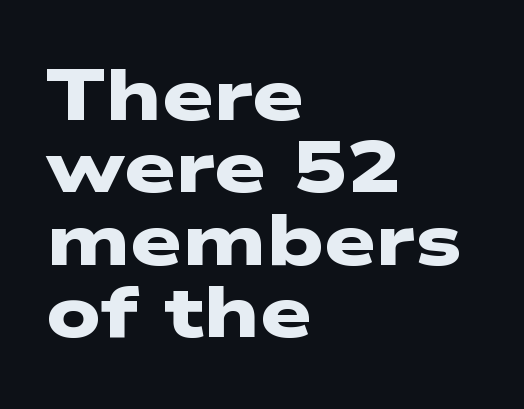
Type without underlining. Do the characters align in a grid? No, the font is proportional. Each glyph is drawn with heavy, bold strokes. Tracking value appears to be zero — textbook default spacing. Notice how descenders almost collide with the ascenders below — that's tight leading.
